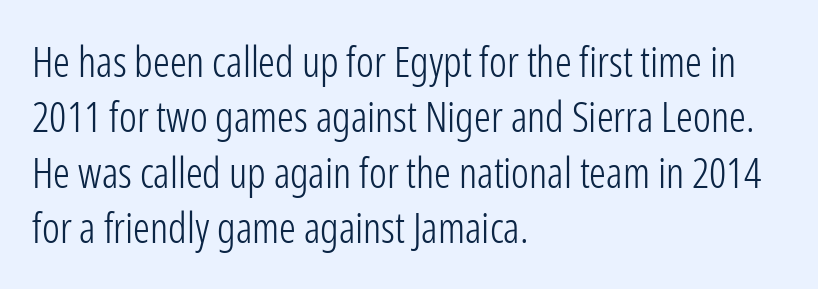
{"serif": "no", "italic": "no", "bold": "no", "weight": "light", "width": "condensed", "stroke_contrast": "low", "x_height": "medium", "monospaced": "no", "underline": "no", "align": "left", "line_spacing": "normal", "line_spacing_ratio": 1.32, "letter_spacing": "normal", "letter_spacing_em": 0.0, "glyph_px": 42}
